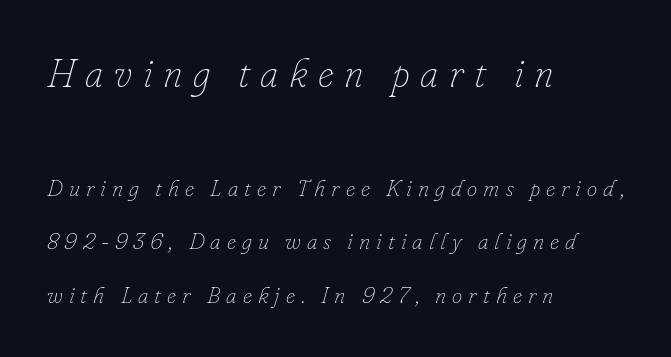
The image shows 40 px thin type, italic (leaning right); set left-aligned, loose line spacing (2.34x), unusually wide letter spacing (+0.26 em), not underlined; the first (top) block is 1.74x larger; low stroke contrast and a small x-height.
